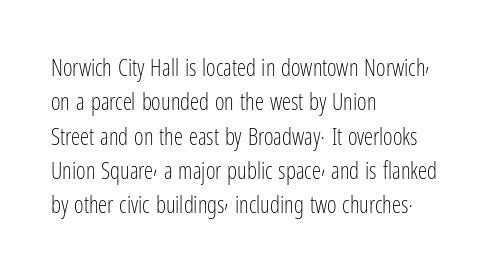
The image shows 23 px text type, upright; set left-aligned, normal line spacing (1.49x), normal letter spacing, not underlined.
